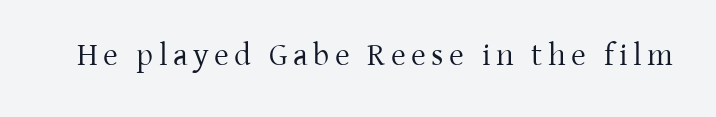
The typeface chosen for these lines features serifs. The letters advance in unequal steps, a hallmark of proportional type. The zone under the glyphs is completely vacant. The typography opts for an upright posture over an oblique one.
